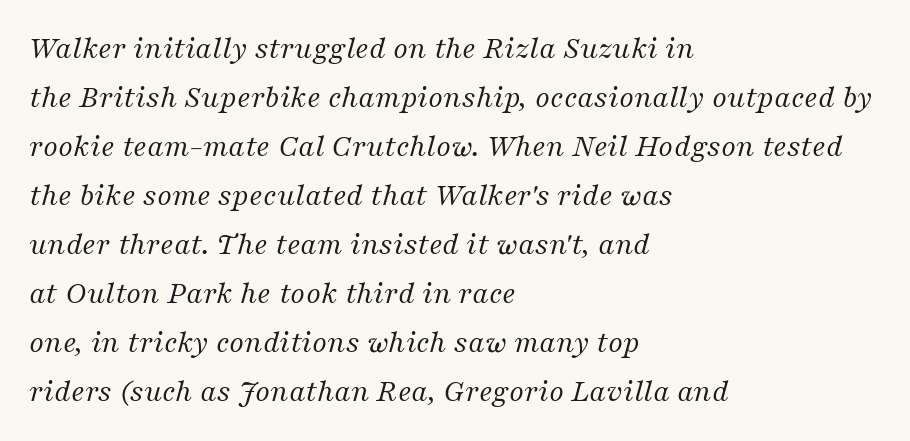
{"serif": "yes", "italic": "yes", "lean": "right", "slant_degrees": 16, "bold": "no", "weight": "regular", "width": "normal", "stroke_contrast": "medium", "x_height": "medium", "monospaced": "no", "underline": "no", "align": "left", "line_spacing": "normal", "line_spacing_ratio": 1.53, "letter_spacing": "normal", "letter_spacing_em": 0.0, "glyph_px": 32}
